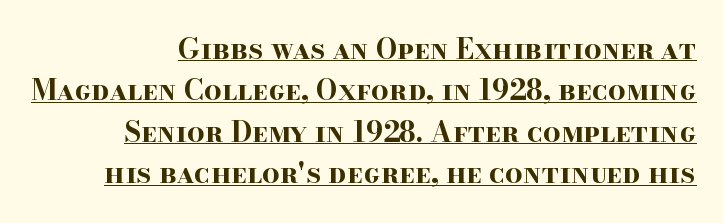
{"serif": "yes", "italic": "no", "bold": "yes", "weight": "bold", "width": "wide", "stroke_contrast": "high", "x_height": "small", "monospaced": "no", "underline": "yes", "line_spacing": "normal", "line_spacing_ratio": 1.48, "letter_spacing": "normal", "letter_spacing_em": 0.0, "glyph_px": 28}
